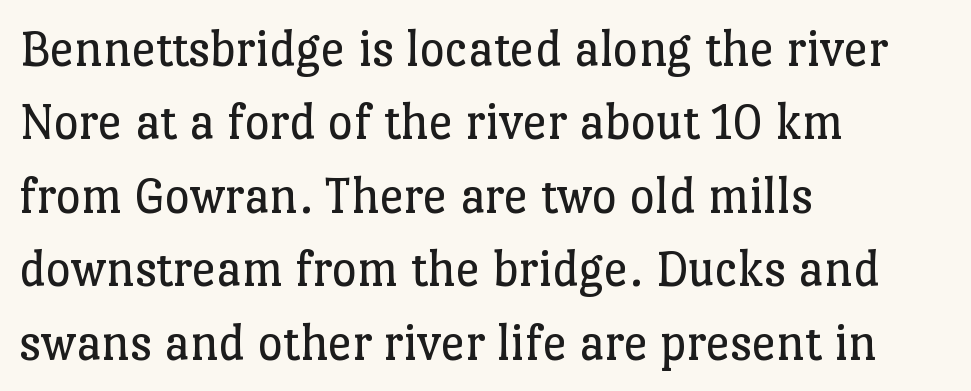
{"serif": "yes", "italic": "no", "bold": "no", "weight": "regular", "width": "normal", "stroke_contrast": "low", "x_height": "medium", "monospaced": "no", "underline": "no", "align": "left", "line_spacing": "normal", "line_spacing_ratio": 1.36, "letter_spacing": "normal", "letter_spacing_em": 0.0, "glyph_px": 54}
